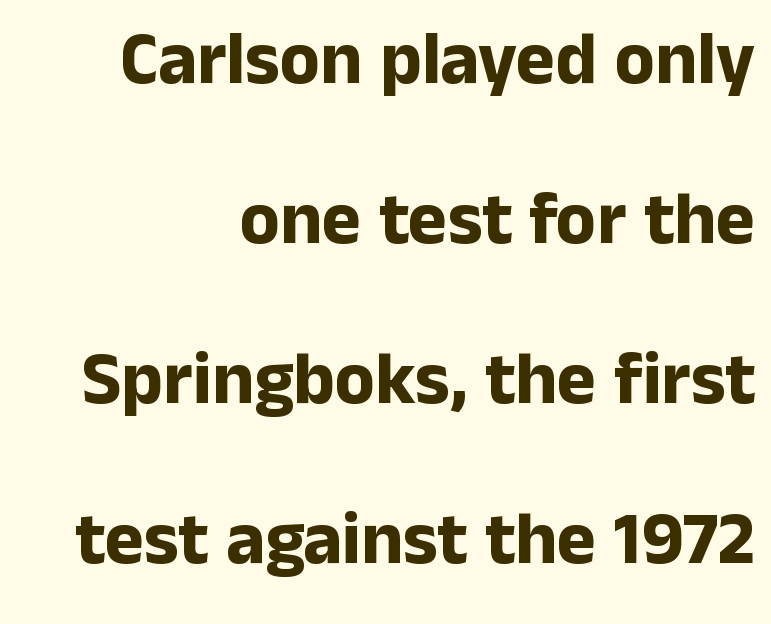
{"serif": "no", "italic": "no", "bold": "yes", "weight": "bold", "width": "normal", "stroke_contrast": "low", "x_height": "medium", "monospaced": "no", "underline": "no", "align": "right", "line_spacing": "loose", "line_spacing_ratio": 2.16, "letter_spacing": "normal", "letter_spacing_em": 0.0, "glyph_px": 74}
